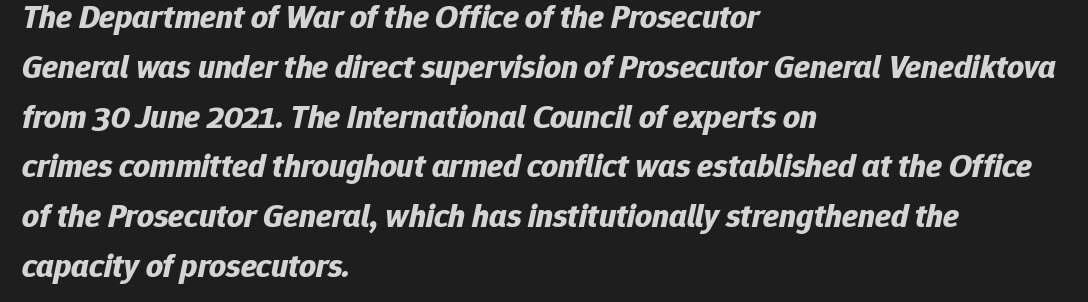
The image shows 33 px bold type, italic (leaning right); set left-aligned, normal line spacing (1.51x), normal letter spacing, not underlined; low stroke contrast and a medium x-height.
